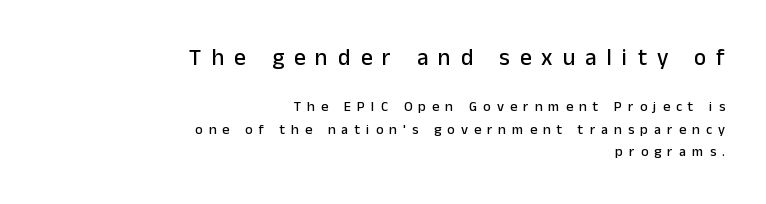
The image shows 23 px text type, upright; set right-aligned, normal line spacing (1.6x), unusually wide letter spacing (+0.44 em), not underlined; the first (top) block is 1.64x larger.
